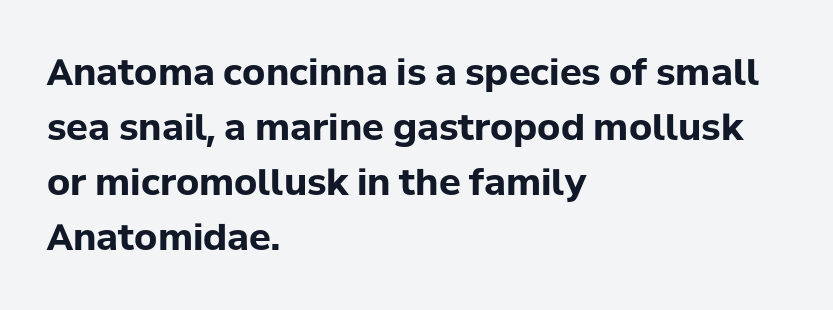
Q: Is the text bold? A: Yes.
Q: Is the text italic (slanted)? A: No, it is upright.
Q: Is the typeface a serif or a sans-serif typeface? A: Sans-serif.
Q: Is the text underlined? A: No.
Q: How is the paragraph aligned? A: Left-aligned.
Q: Is the spacing between letters normal or unusually wide? A: Normal.
Q: Is the spacing between lines tight, normal or loose? A: Normal.
Q: Width (condensed, normal, or wide)? A: Normal.
Q: Stroke contrast? A: Low.
Q: x-height? A: Medium.
Q: Monospaced? A: No.
